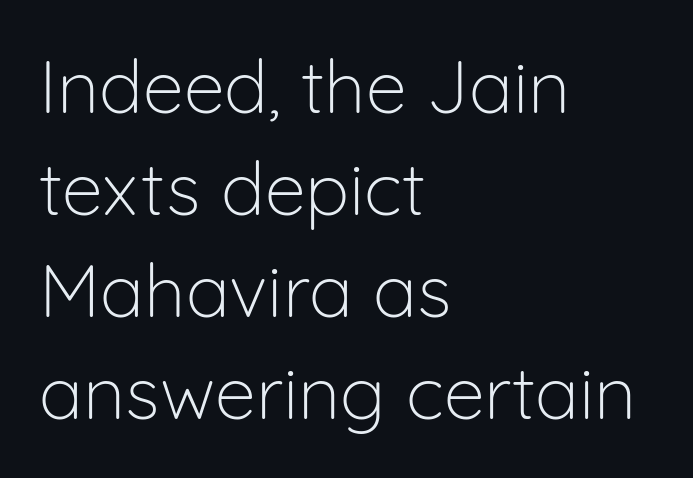
The strokes are not fattened; the text isn't bold. The typeface chosen for these lines omits serifs. Each line starts at the same left margin while the right side varies. Descenders hang freely into open space.
